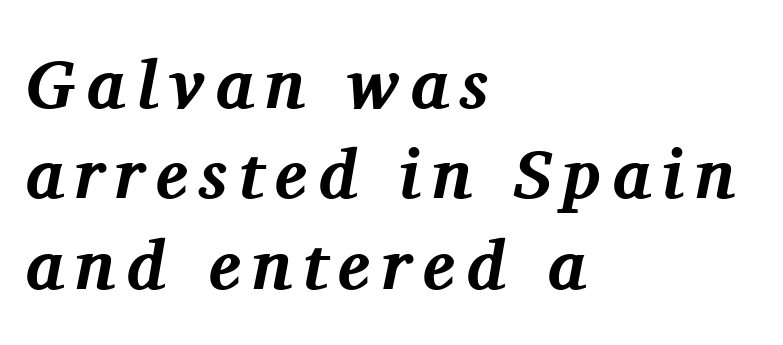
{"serif": "yes", "italic": "yes", "lean": "right", "slant_degrees": 11, "bold": "yes", "weight": "bold", "width": "normal", "stroke_contrast": "medium", "x_height": "medium", "monospaced": "no", "underline": "no", "align": "left", "line_spacing": "normal", "line_spacing_ratio": 1.31, "glyph_px": 69}
